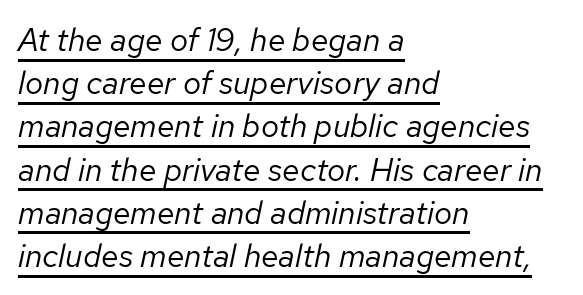
The image shows 32 px regular-weight type, italic (leaning right); set left-aligned, normal line spacing (1.35x), normal letter spacing, underlined; low stroke contrast and a medium x-height.
